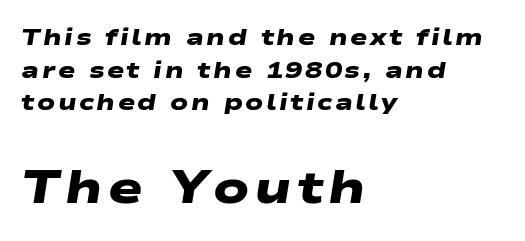
Q: Is the text bold? A: Yes.
Q: Is the typeface a serif or a sans-serif typeface? A: Sans-serif.
Q: Is the text underlined? A: No.
Q: How is the paragraph aligned? A: Left-aligned.
Q: Is the spacing between lines tight, normal or loose? A: Normal.
Q: Which block of text is set in a larger size, the first (top) or the second (bottom)? A: The second (bottom) one.
Q: Width (condensed, normal, or wide)? A: Wide.
Q: Stroke contrast? A: Low.
Q: x-height? A: Medium.
Q: Monospaced? A: No.
